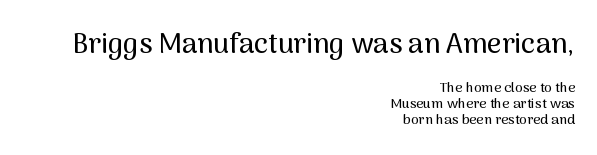
The image shows 28 px sans-serif type, upright; set right-aligned, tight line spacing (1.14x), normal letter spacing, not underlined; the first (top) block is 2.0x larger; medium stroke contrast and a medium x-height.
